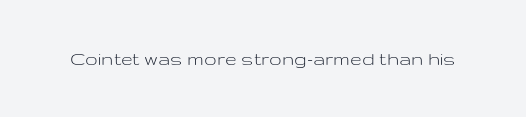
The image shows 21 px text type, upright; set normal letter spacing, not underlined.
